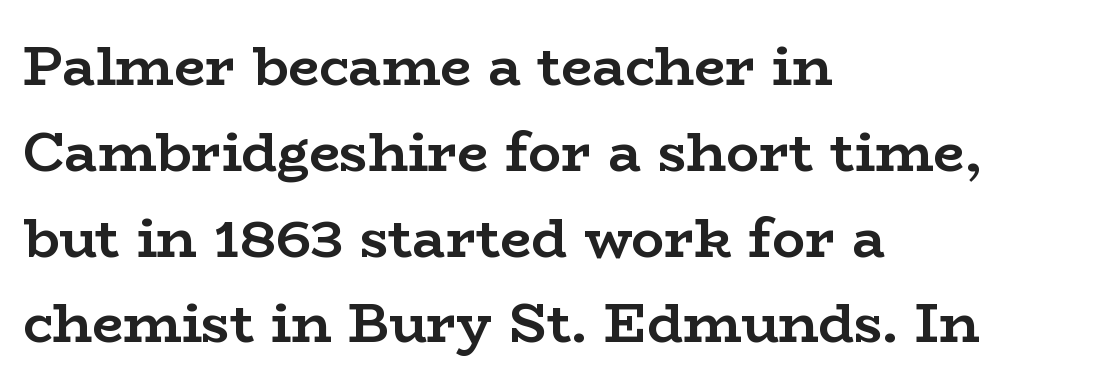
The zone under the glyphs is completely vacant. Spacing between characters is what you'd get straight out of the box. Does the lettering tilt? It doesn't — this is upright. Regarding leading, the lines here are spaced in the standard way. In terms of letterform style, serifs are clearly present.
